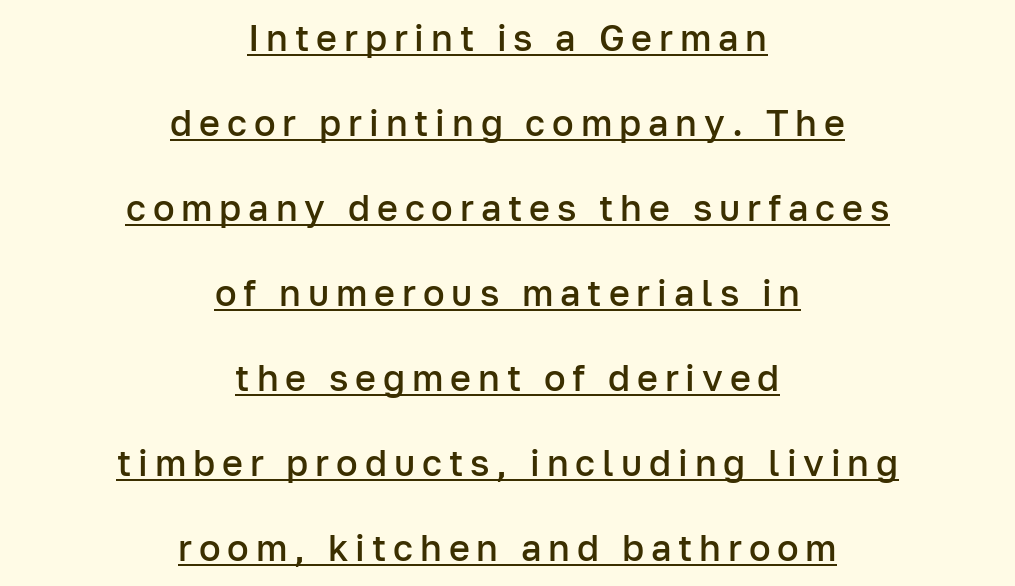
The image shows 36 px semibold sans-serif type, upright; set centered, loose line spacing (2.36x), underlined; low stroke contrast and a medium x-height.
